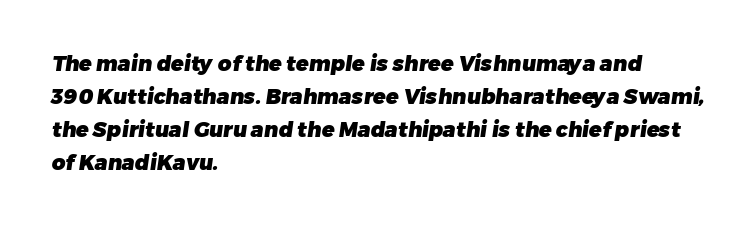
{"bold": "yes", "underline": "no", "align": "left", "line_spacing": "normal", "line_spacing_ratio": 1.57, "letter_spacing": "normal", "letter_spacing_em": 0.0, "glyph_px": 21}
